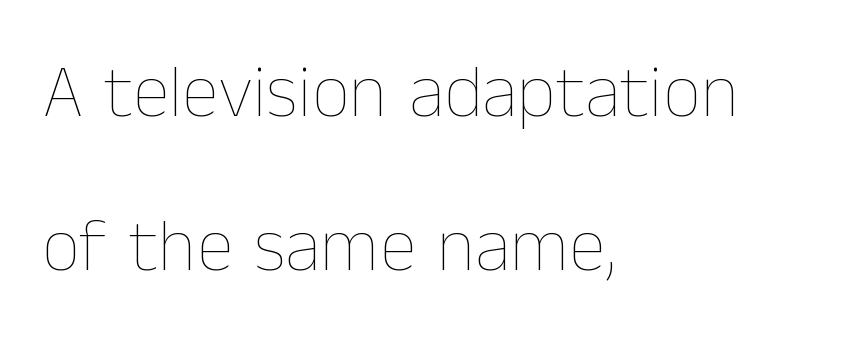
Is this a fixed-width face? No — the glyphs have proportional, varying widths. A light-to-regular cut is what we see here. Rule under the text: the space is simply empty. Does the lettering tilt? It doesn't — this is upright. Leading is clearly above the norm, producing a sparse column. A typesetter would call this zero additional tracking.
